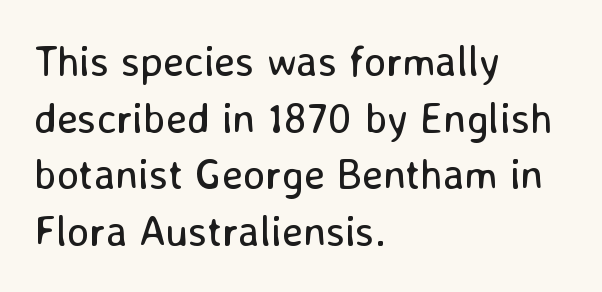
{"serif": "no", "italic": "no", "bold": "no", "weight": "regular", "width": "normal", "stroke_contrast": "low", "x_height": "medium", "monospaced": "no", "underline": "no", "align": "left", "line_spacing": "normal", "line_spacing_ratio": 1.35, "letter_spacing": "normal", "letter_spacing_em": 0.0, "glyph_px": 42}
